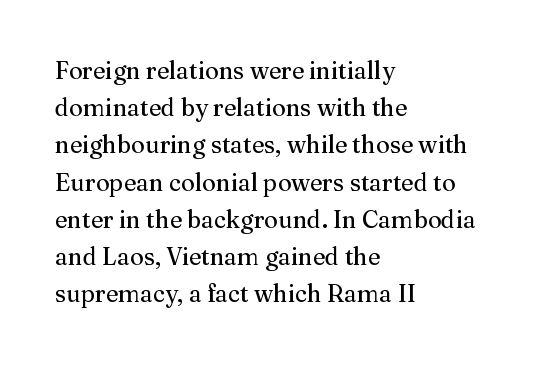
The image shows 24 px text type, upright; set left-aligned, normal line spacing (1.55x), normal letter spacing, not underlined.
